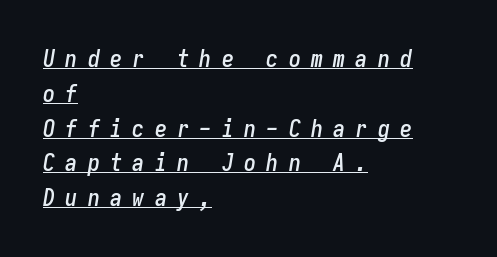
Each line starts at the same left margin while the right side varies. Somebody hit Ctrl+U on this one — the words are underlined. Normally led — the rows are evenly, conventionally spaced. The letterforms stand isolated, each surrounded by extra space. The passage shown leans; its letterforms are oblique.
